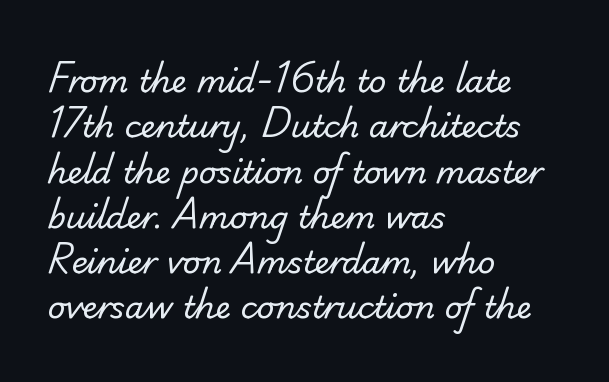
{"serif": "no", "bold": "no", "weight": "regular", "width": "normal", "stroke_contrast": "low", "x_height": "small", "monospaced": "no", "underline": "no", "align": "left", "line_spacing": "normal", "line_spacing_ratio": 1.46, "letter_spacing": "normal", "letter_spacing_em": 0.0, "glyph_px": 31}
